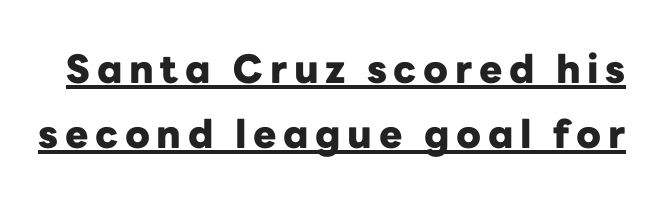
Decoration check: the copy is underlined. Compared with an ordinary text face, these strokes are far heavier — a full bold. Is this a fixed-width face? No — the glyphs have proportional, varying widths. Interline gaps are of average width in this sample. Regarding serifs, this sample does without them.
